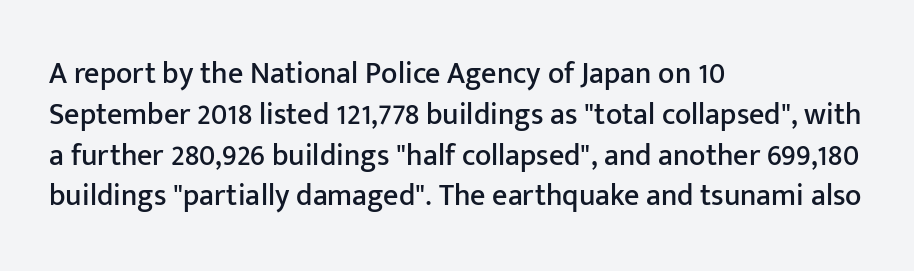
The image shows 30 px sans-serif type, upright; set left-aligned, normal line spacing (1.36x), normal letter spacing, not underlined; low stroke contrast and a medium x-height.
